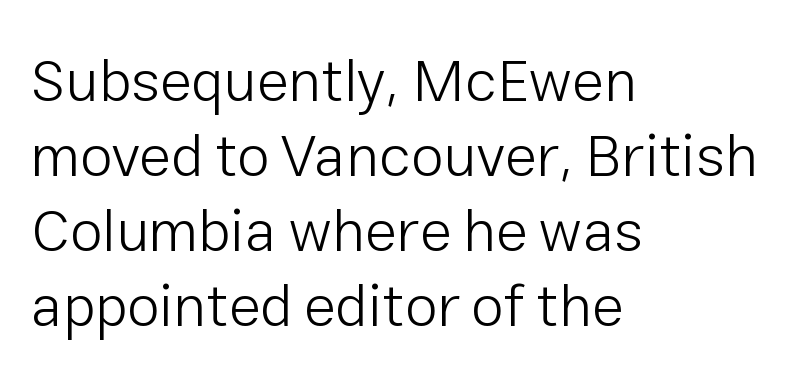
{"serif": "no", "italic": "no", "bold": "no", "weight": "light", "width": "normal", "stroke_contrast": "low", "x_height": "medium", "monospaced": "no", "underline": "no", "align": "left", "line_spacing": "normal", "line_spacing_ratio": 1.27, "letter_spacing": "normal", "letter_spacing_em": 0.0, "glyph_px": 59}
